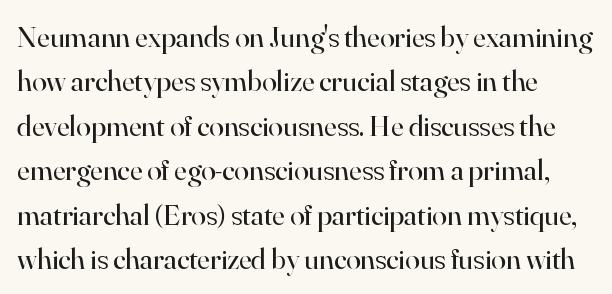
{"serif": "yes", "italic": "no", "bold": "no", "weight": "regular", "width": "normal", "stroke_contrast": "high", "x_height": "small", "monospaced": "no", "underline": "no", "line_spacing": "normal", "line_spacing_ratio": 1.48, "letter_spacing": "normal", "letter_spacing_em": 0.0, "glyph_px": 30}
